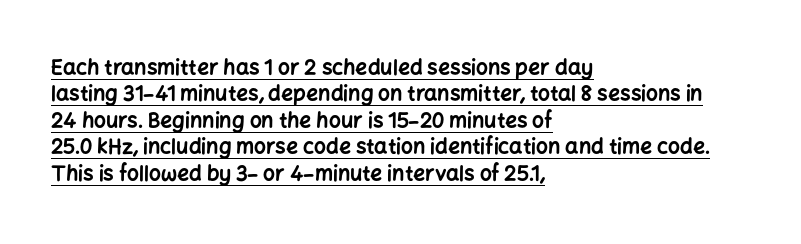
Style check: upright. These lines are set flush left with a ragged right edge. Honestly, the underline is the first thing you notice here. Words appear dense and cohesive because spacing is normal. The rendering uses a moderate line-height, typical for paragraphs. Weight check: bold — yes, fully.
